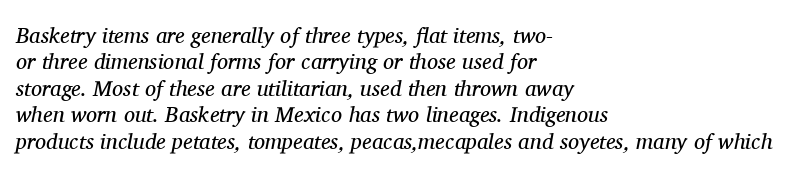
Q: Is the text bold? A: No.
Q: Is the text italic (slanted)? A: Yes, it leans right by about 11 degrees.
Q: Is the text underlined? A: No.
Q: How is the paragraph aligned? A: Left-aligned.
Q: Is the spacing between letters normal or unusually wide? A: Normal.
